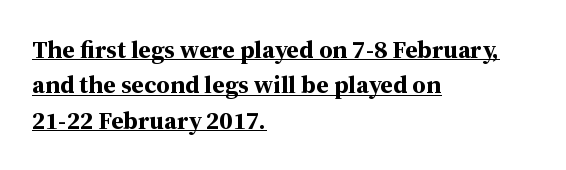
Q: Is the text bold? A: Yes.
Q: Is the text italic (slanted)? A: No, it is upright.
Q: Is the text underlined? A: Yes.
Q: How is the paragraph aligned? A: Left-aligned.
Q: Is the spacing between letters normal or unusually wide? A: Normal.
Q: Is the spacing between lines tight, normal or loose? A: Normal.
